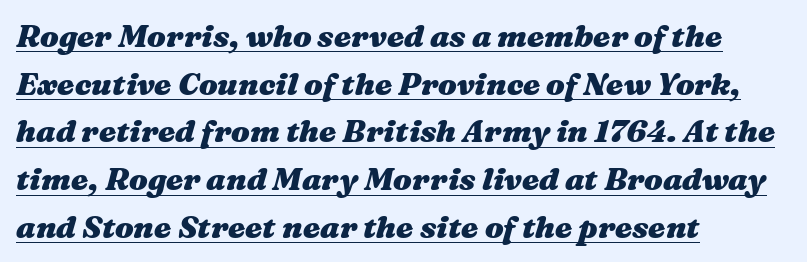
The image shows 31 px heavy, wide type, italic (leaning right); set left-aligned, normal line spacing (1.54x), normal letter spacing, underlined; medium stroke contrast and a medium x-height.
